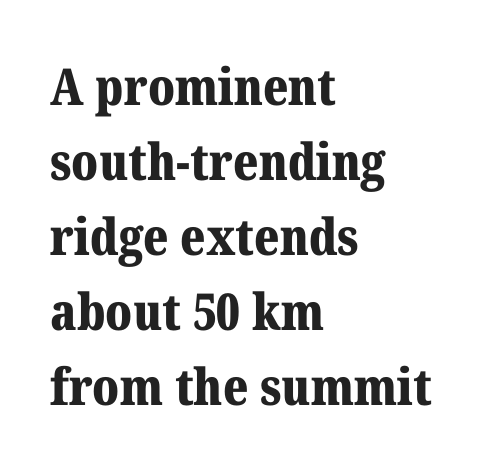
No italicization has been applied; the sample stays upright. A typesetter would call this zero additional tracking. Check the space under the baseline: it is left empty. The passage shown is typed in a proportional face where columns would drift. Reading down the column, the eye jumps a familiar distance to each next line. Layout note: lines flush left.
